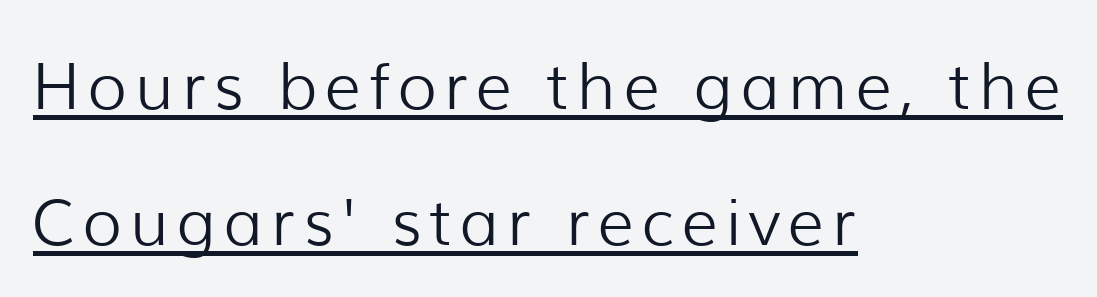
The image shows 64 px light sans-serif type, upright; set left-aligned, loose line spacing (2.12x), underlined; low stroke contrast and a medium x-height.
